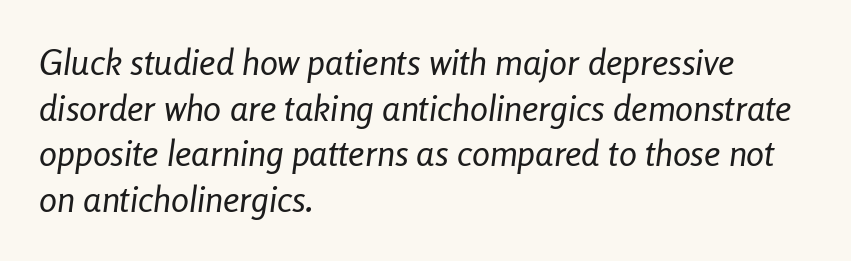
{"italic": "yes", "lean": "right", "slant_degrees": 8, "bold": "no", "weight": "regular", "width": "condensed", "stroke_contrast": "low", "x_height": "medium", "monospaced": "no", "underline": "no", "align": "left", "line_spacing": "normal", "line_spacing_ratio": 1.27, "letter_spacing": "normal", "letter_spacing_em": 0.0, "glyph_px": 36}
